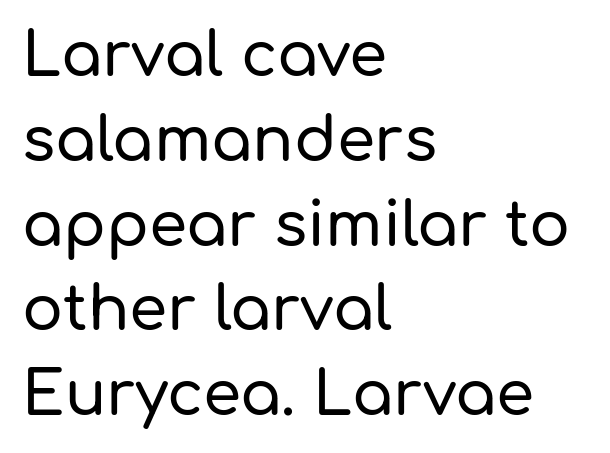
Q: Is the text italic (slanted)? A: No, it is upright.
Q: Is the typeface a serif or a sans-serif typeface? A: Sans-serif.
Q: Is the text underlined? A: No.
Q: How is the paragraph aligned? A: Left-aligned.
Q: Is the spacing between letters normal or unusually wide? A: Normal.
Q: Is the spacing between lines tight, normal or loose? A: Normal.
Q: Width (condensed, normal, or wide)? A: Normal.
Q: Stroke contrast? A: Low.
Q: x-height? A: Medium.
Q: Monospaced? A: No.
